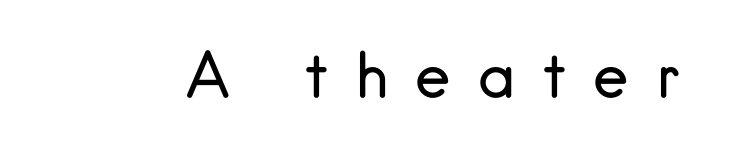
The image shows 60 px regular-weight sans-serif type, upright; set unusually wide letter spacing (+0.45 em), not underlined; low stroke contrast and a small x-height.
